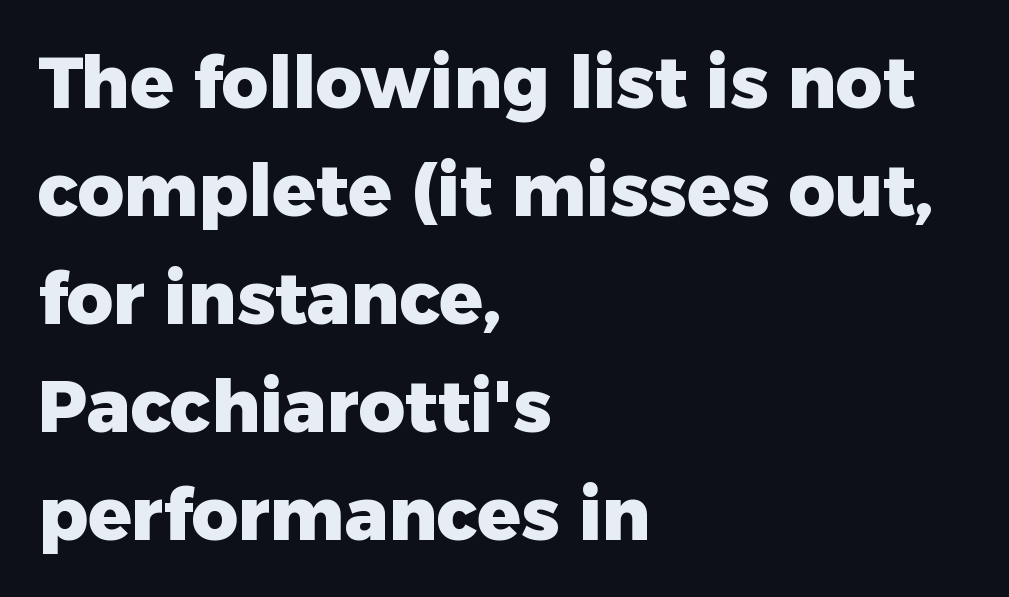
{"serif": "no", "italic": "no", "bold": "yes", "weight": "heavy", "width": "normal", "stroke_contrast": "low", "x_height": "medium", "monospaced": "no", "underline": "no", "align": "left", "line_spacing": "normal", "line_spacing_ratio": 1.5, "letter_spacing": "normal", "letter_spacing_em": 0.0, "glyph_px": 72}
